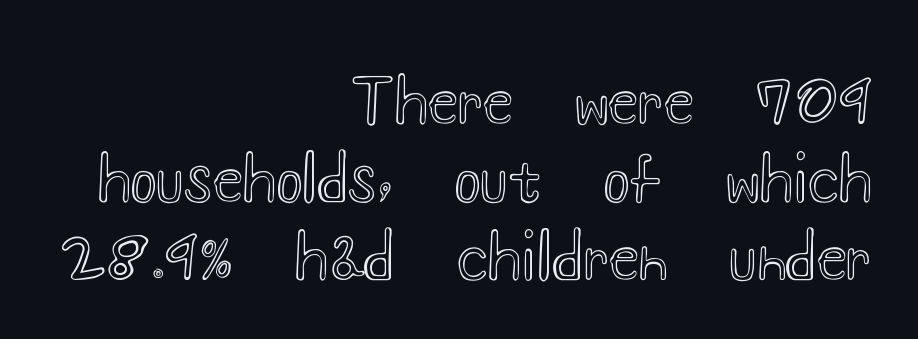
{"italic": "no", "width": "wide", "x_height": "small", "monospaced": "no", "underline": "no", "align": "right", "line_spacing": "normal", "line_spacing_ratio": 1.26, "letter_spacing": "normal", "letter_spacing_em": 0.0, "glyph_px": 62}
